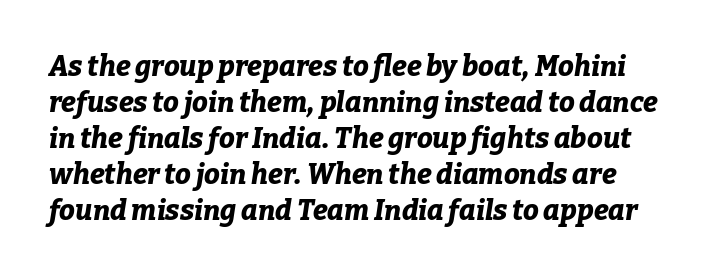
Q: Is the text bold? A: Yes.
Q: Is the text italic (slanted)? A: Yes, it leans right by about 9 degrees.
Q: Is the text underlined? A: No.
Q: Is the spacing between letters normal or unusually wide? A: Normal.
Q: Is the spacing between lines tight, normal or loose? A: Normal.
Q: Width (condensed, normal, or wide)? A: Normal.
Q: Stroke contrast? A: Low.
Q: x-height? A: Medium.
Q: Monospaced? A: No.
